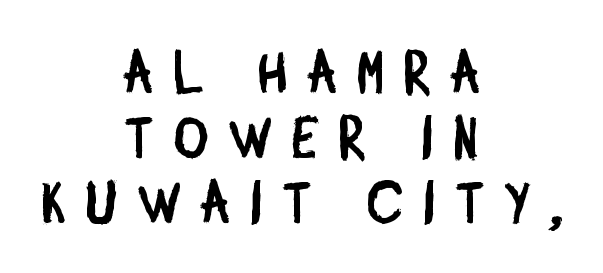
{"serif": "no", "width": "condensed", "stroke_contrast": "low", "x_height": "large", "monospaced": "no", "underline": "no", "align": "center", "line_spacing": "tight", "line_spacing_ratio": 1.1, "letter_spacing": "wide", "letter_spacing_em": 0.35, "glyph_px": 59}
